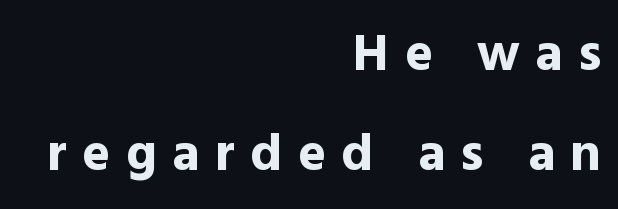
The image shows 53 px bold sans-serif type, upright; set right-aligned, line spacing 1.88x, unusually wide letter spacing (+0.29 em), not underlined; a medium x-height.
